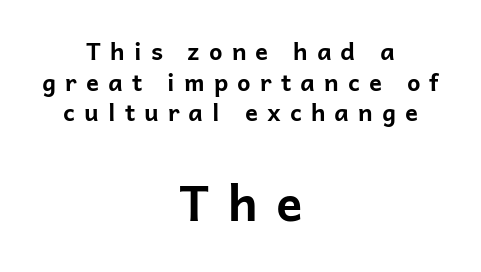
{"serif": "no", "italic": "no", "bold": "yes", "weight": "bold", "width": "normal", "stroke_contrast": "low", "x_height": "medium", "monospaced": "no", "underline": "no", "align": "center", "line_spacing": "normal", "line_spacing_ratio": 1.28, "letter_spacing": "wide", "letter_spacing_em": 0.38, "larger_block": "second", "size_ratio": 2.04, "glyph_px": 49}
